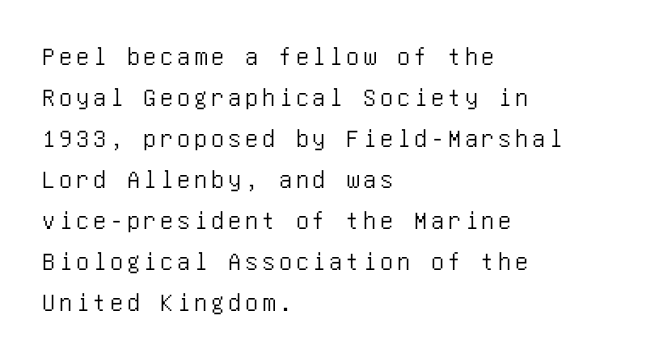
Q: Is the text italic (slanted)? A: No, it is upright.
Q: Is the text underlined? A: No.
Q: How is the paragraph aligned? A: Left-aligned.
Q: Is the spacing between lines tight, normal or loose? A: Normal.
